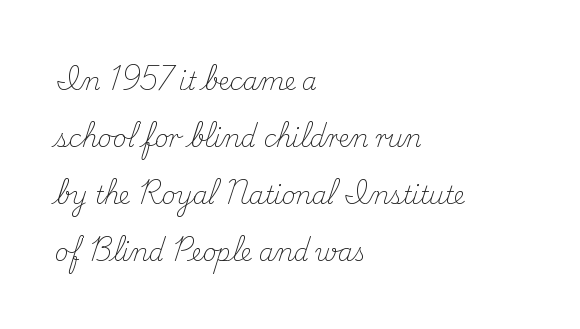
{"bold": "no", "underline": "no", "align": "left", "line_spacing": "loose", "line_spacing_ratio": 2.37, "letter_spacing": "normal", "letter_spacing_em": 0.0, "glyph_px": 24}
